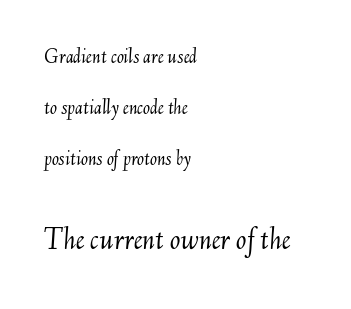
The lower block of text is set noticeably larger than the block above it. The gaps between neighbouring characters are ordinary and unremarkable. Letters rest on an invisible, unmarked baseline. In terms of leading, this rendering errs on the spacious side. No chunkiness to these letters — they're not bold. The ragged edge is on the right, which tells us the setting is flush left.
